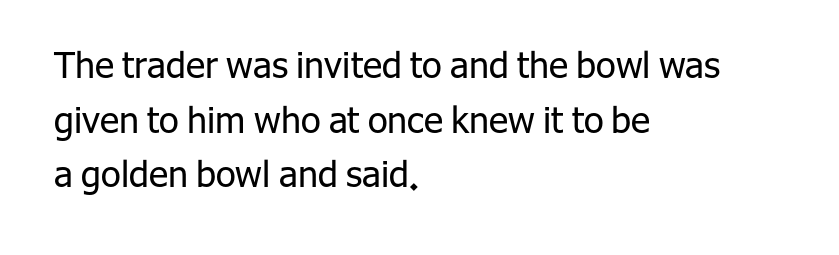
{"serif": "no", "italic": "no", "bold": "no", "weight": "regular", "width": "normal", "stroke_contrast": "low", "x_height": "medium", "monospaced": "no", "underline": "no", "align": "left", "line_spacing": "normal", "line_spacing_ratio": 1.52, "letter_spacing": "normal", "letter_spacing_em": 0.0, "glyph_px": 36}
